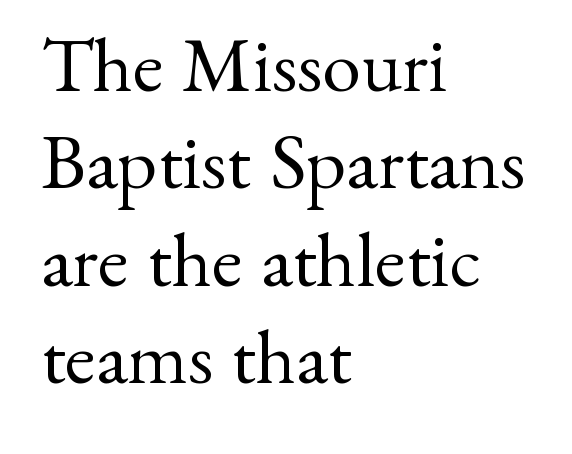
Stems here are at most as thick as an everyday book face. Visually the block forms a straight wall on the left and a jagged coastline on the right. Check the space under the baseline: it is left empty. The letterforms sit shoulder to shoulder at normal distance. The rendering uses natural spacing where letterforms have individual widths. This sample uses a serif face.
